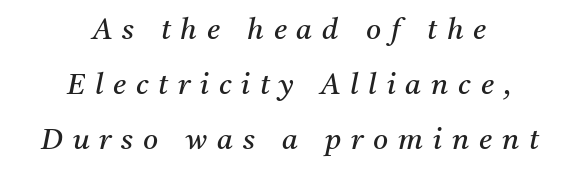
Q: Is the text bold? A: No.
Q: Is the text italic (slanted)? A: Yes, it leans right by about 11 degrees.
Q: Is the typeface a serif or a sans-serif typeface? A: Serif.
Q: Is the text underlined? A: No.
Q: How is the paragraph aligned? A: Centered.
Q: Is the spacing between letters normal or unusually wide? A: Unusually wide.
Q: Is the spacing between lines tight, normal or loose? A: Loose.
Q: Width (condensed, normal, or wide)? A: Normal.
Q: Stroke contrast? A: Medium.
Q: x-height? A: Medium.
Q: Monospaced? A: No.
